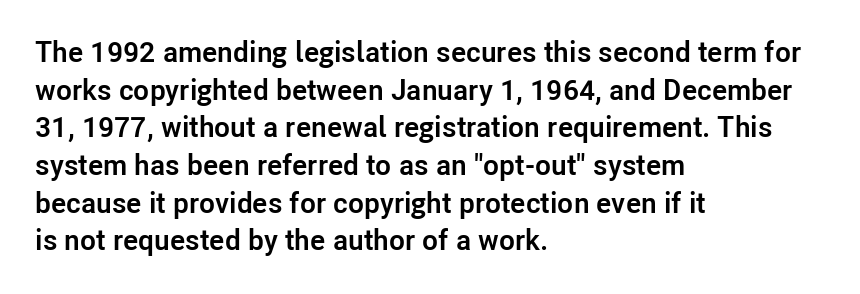
{"serif": "no", "italic": "no", "bold": "yes", "weight": "semibold", "width": "normal", "stroke_contrast": "low", "x_height": "medium", "monospaced": "no", "underline": "no", "align": "left", "line_spacing": "normal", "line_spacing_ratio": 1.3, "letter_spacing": "normal", "letter_spacing_em": 0.0, "glyph_px": 29}
